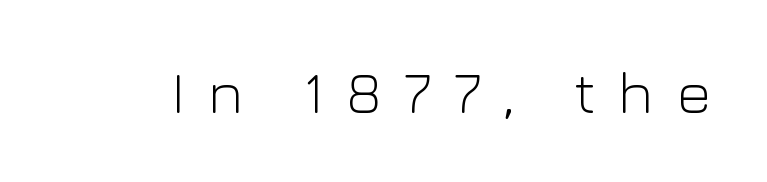
Q: Is the text bold? A: No.
Q: Is the text italic (slanted)? A: No, it is upright.
Q: Is the typeface a serif or a sans-serif typeface? A: Sans-serif.
Q: Is the text underlined? A: No.
Q: Is the spacing between letters normal or unusually wide? A: Unusually wide.
Q: Width (condensed, normal, or wide)? A: Normal.
Q: Stroke contrast? A: Low.
Q: x-height? A: Medium.
Q: Monospaced? A: No.
